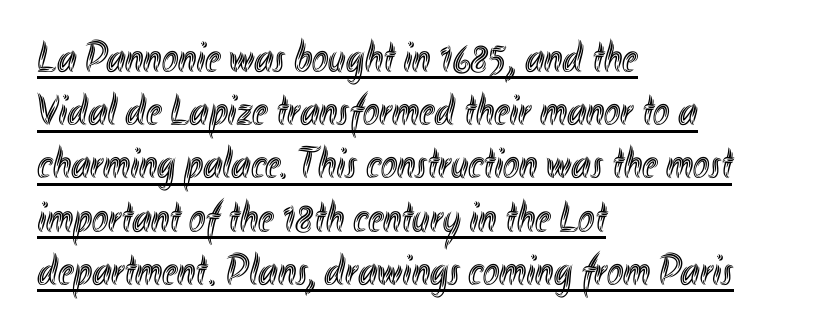
{"width": "condensed", "x_height": "small", "monospaced": "no", "underline": "yes", "align": "left", "line_spacing_ratio": 1.21, "letter_spacing": "normal", "letter_spacing_em": 0.0, "glyph_px": 44}
